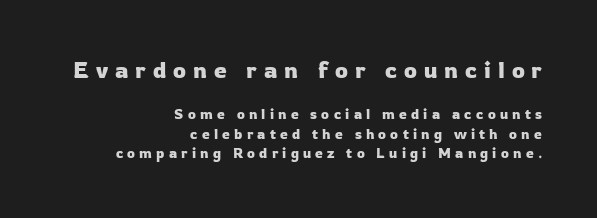
Q: Is the text italic (slanted)? A: No, it is upright.
Q: Is the text underlined? A: No.
Q: How is the paragraph aligned? A: Right-aligned.
Q: Is the spacing between letters normal or unusually wide? A: Unusually wide.
Q: Is the spacing between lines tight, normal or loose? A: Normal.
Q: Which block of text is set in a larger size, the first (top) or the second (bottom)? A: The first (top) one.
